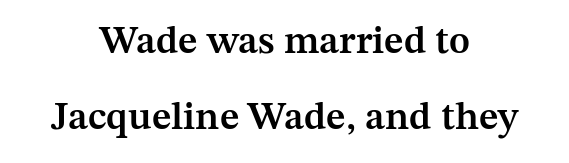
The image shows 39 px semibold serif type, upright; set centered, loose line spacing (1.96x), normal letter spacing, not underlined; medium stroke contrast and a medium x-height.
